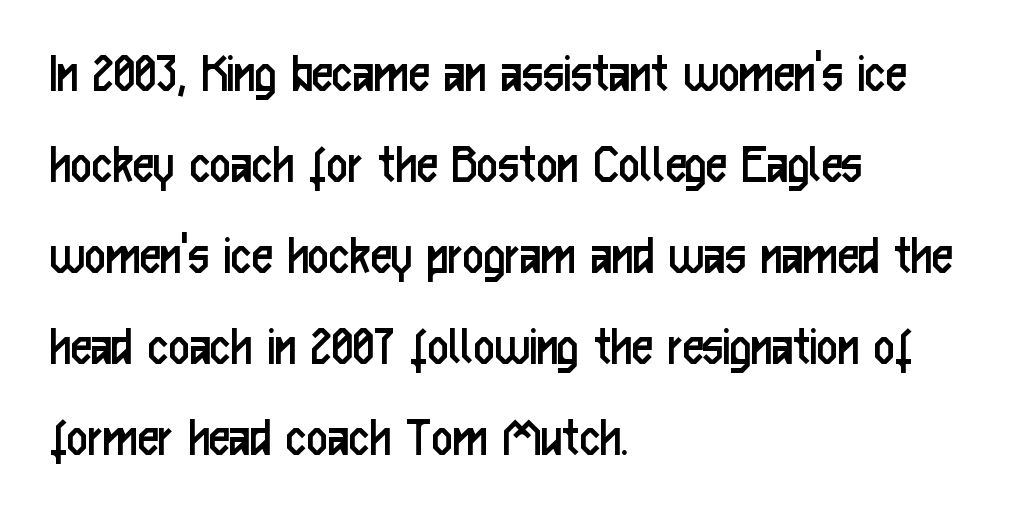
{"serif": "no", "italic": "no", "bold": "no", "weight": "regular", "width": "condensed", "stroke_contrast": "low", "x_height": "medium", "monospaced": "no", "underline": "no", "align": "left", "line_spacing": "normal", "line_spacing_ratio": 1.57, "letter_spacing": "normal", "letter_spacing_em": 0.0, "glyph_px": 58}
